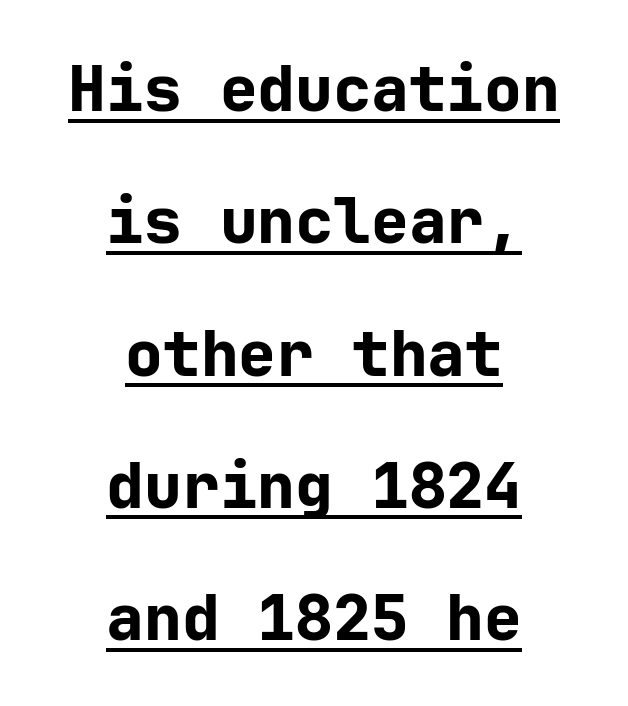
Q: Is the text bold? A: Yes.
Q: Is the text italic (slanted)? A: No, it is upright.
Q: Is the typeface a serif or a sans-serif typeface? A: Sans-serif.
Q: Is the text underlined? A: Yes.
Q: How is the paragraph aligned? A: Centered.
Q: Is the spacing between letters normal or unusually wide? A: Normal.
Q: Is the spacing between lines tight, normal or loose? A: Loose.
Q: Width (condensed, normal, or wide)? A: Normal.
Q: Stroke contrast? A: Low.
Q: x-height? A: Medium.
